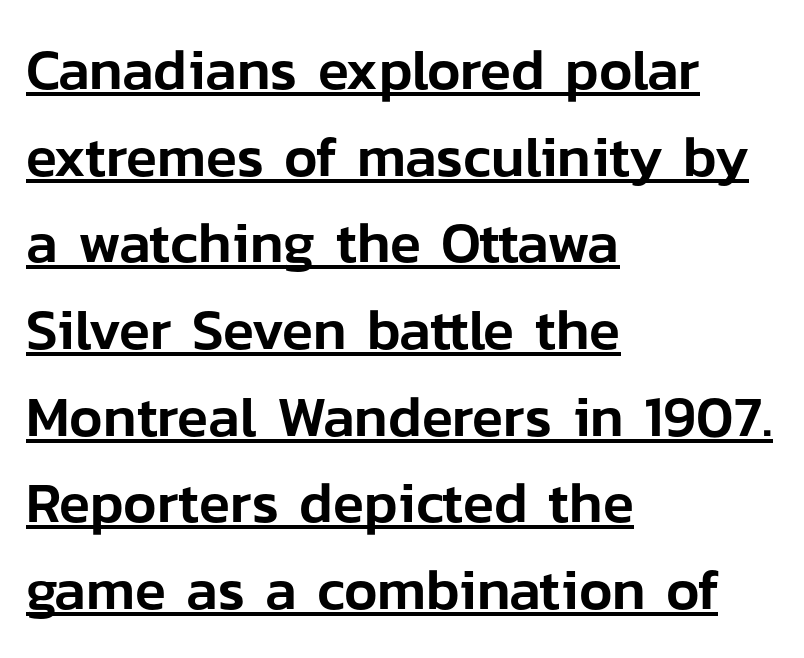
The letters advance in unequal steps, a hallmark of proportional type. The vertical gap from one line to the next is medium. These characters rest on top of a visible drawn line. A classic flush-left, rag-right setting is used for this passage.
